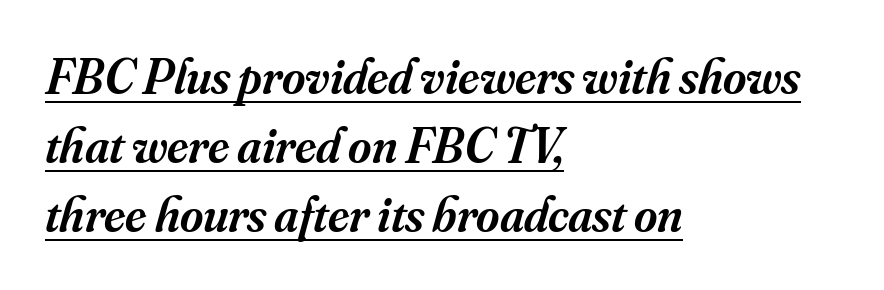
Does the lettering tilt? It does — this is italic. Words appear dense and cohesive because spacing is normal. The string is rendered with underlining switched on. Here the designer chose a conventional face with non-uniform glyph widths. The font is running at a semibold setting, under full bold. Horizontal alignment here is leftward, the default for most running prose.
